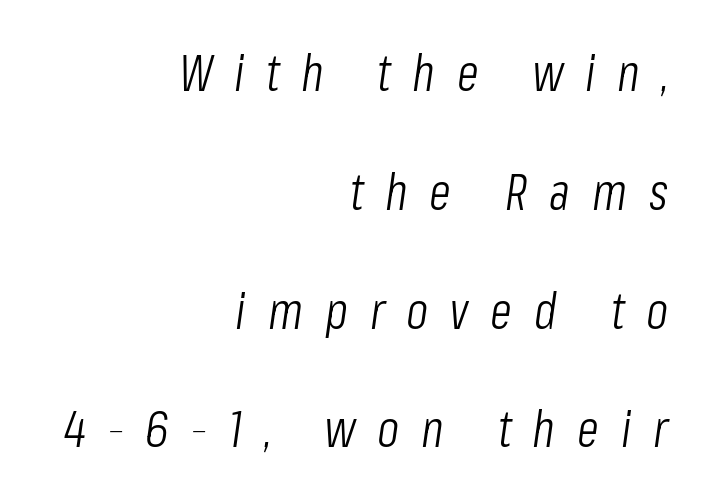
Bare-footed words on every line. The rendering uses natural spacing where letterforms have individual widths. The block of text is sparse from top to bottom, with ample space between rows. Look at the tracking — it's clearly loosened, letters drifting apart. Layout note: lines flush right. Emphasis-style slanted type is in use.
